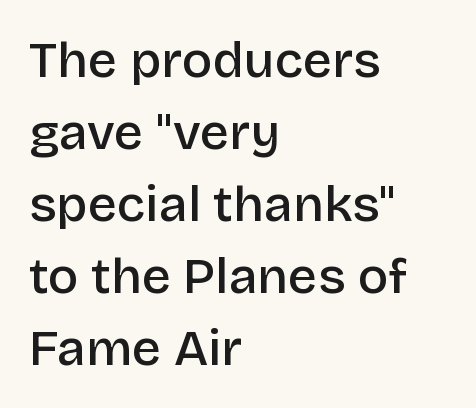
Q: Is the text bold? A: Semi-bold.
Q: Is the text italic (slanted)? A: No, it is upright.
Q: Is the typeface a serif or a sans-serif typeface? A: Sans-serif.
Q: Is the text underlined? A: No.
Q: How is the paragraph aligned? A: Left-aligned.
Q: Is the spacing between letters normal or unusually wide? A: Normal.
Q: Is the spacing between lines tight, normal or loose? A: Normal.
Q: Width (condensed, normal, or wide)? A: Normal.
Q: Stroke contrast? A: Low.
Q: x-height? A: Large.
Q: Monospaced? A: No.
